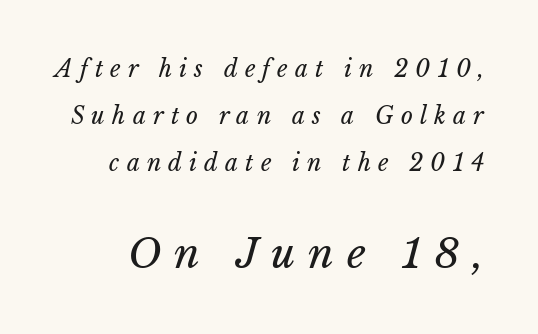
{"bold": "no", "weight": "regular", "width": "normal", "stroke_contrast": "low", "x_height": "medium", "monospaced": "no", "underline": "no", "line_spacing": "loose", "line_spacing_ratio": 2.04, "letter_spacing": "wide", "letter_spacing_em": 0.31, "larger_block": "second", "size_ratio": 1.78, "glyph_px": 41}
